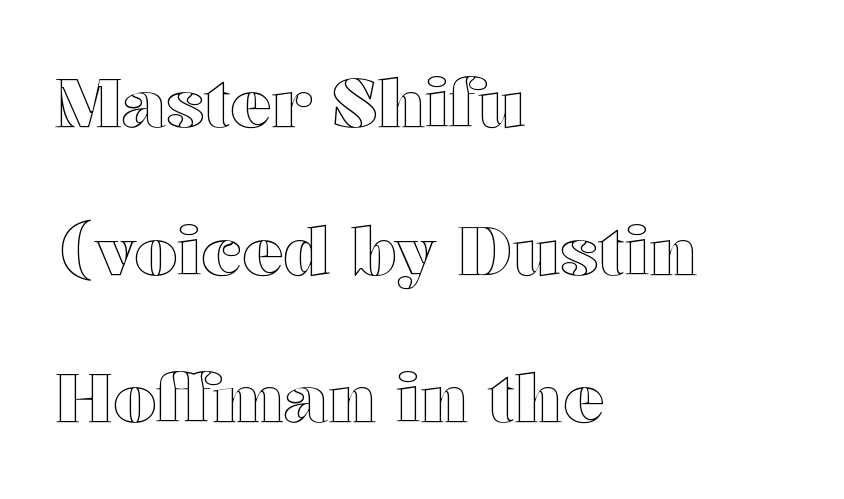
Q: Is the text italic (slanted)? A: No, it is upright.
Q: Is the text underlined? A: No.
Q: How is the paragraph aligned? A: Left-aligned.
Q: Is the spacing between letters normal or unusually wide? A: Normal.
Q: Is the spacing between lines tight, normal or loose? A: Loose.
Q: Width (condensed, normal, or wide)? A: Wide.
Q: x-height? A: Medium.
Q: Monospaced? A: No.
